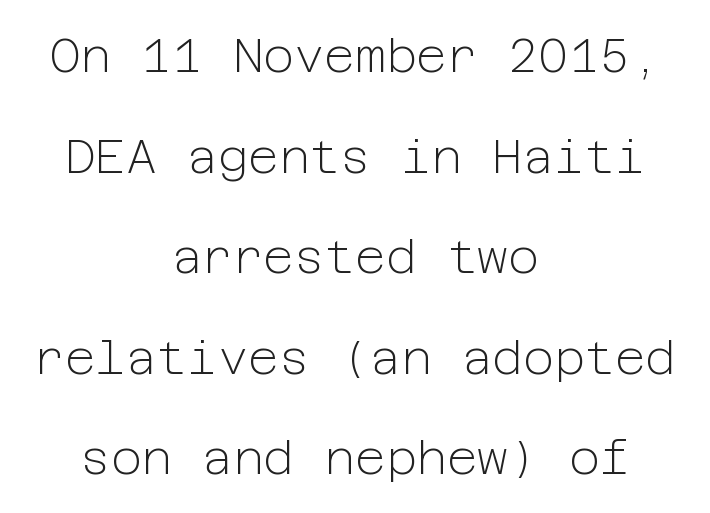
The image shows 47 px light sans-serif type, upright; set centered, loose line spacing (2.14x), normal letter spacing, not underlined; low stroke contrast and a medium x-height.
